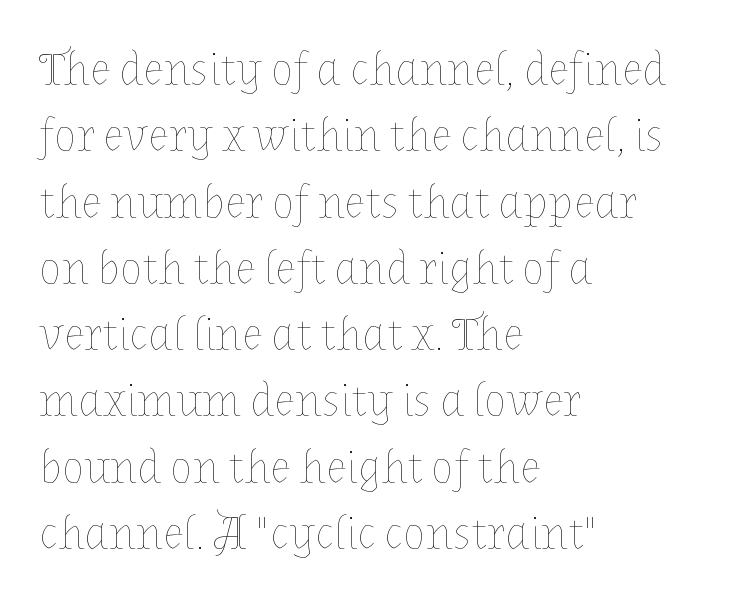
The image shows 47 px thin type, upright; set left-aligned, normal line spacing (1.41x), normal letter spacing, not underlined; low stroke contrast and a medium x-height.
